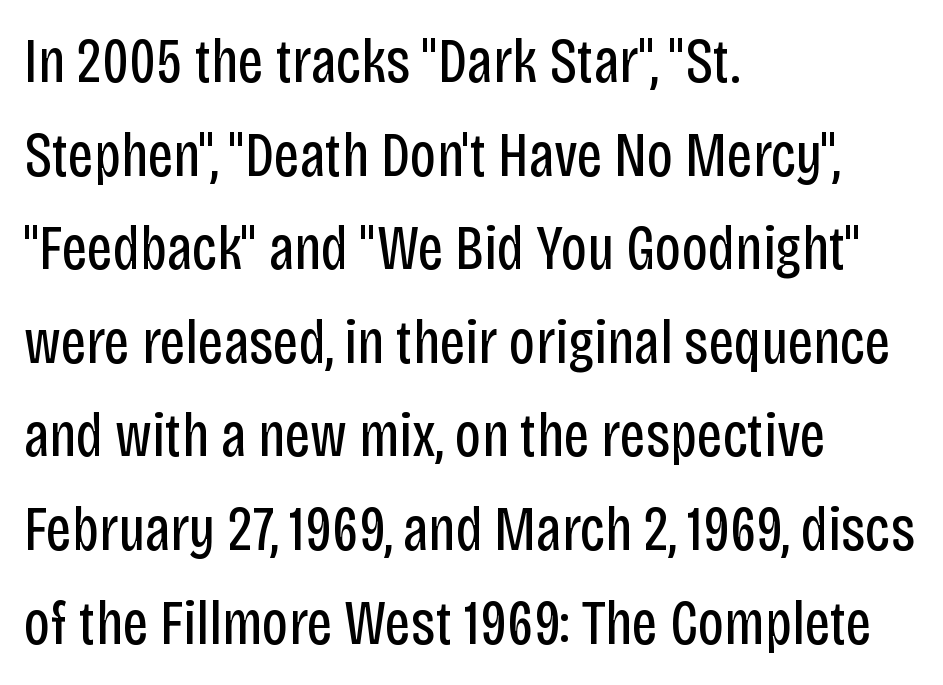
The image shows 62 px regular-weight, condensed sans-serif type, upright; set left-aligned, normal line spacing (1.51x), normal letter spacing, not underlined; low stroke contrast and a large x-height.
